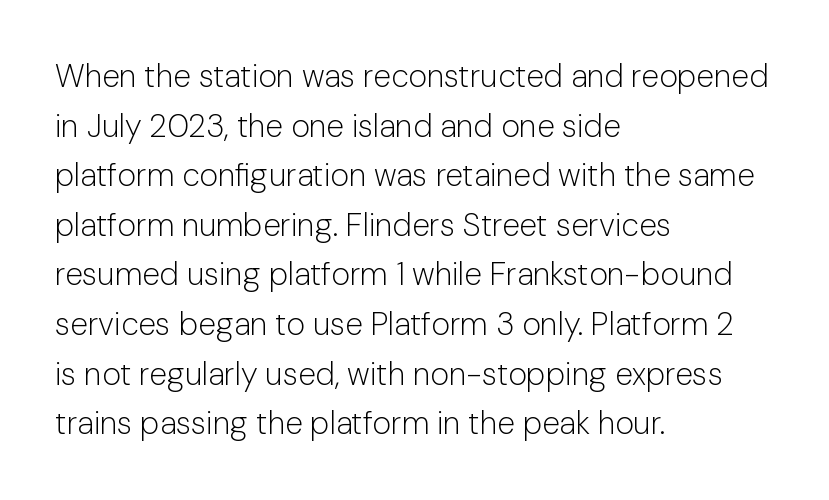
Q: Is the text bold? A: No.
Q: Is the text italic (slanted)? A: No, it is upright.
Q: Is the typeface a serif or a sans-serif typeface? A: Sans-serif.
Q: Is the text underlined? A: No.
Q: How is the paragraph aligned? A: Left-aligned.
Q: Is the spacing between letters normal or unusually wide? A: Normal.
Q: Is the spacing between lines tight, normal or loose? A: Normal.
Q: Width (condensed, normal, or wide)? A: Normal.
Q: Stroke contrast? A: Low.
Q: x-height? A: Medium.
Q: Monospaced? A: No.
